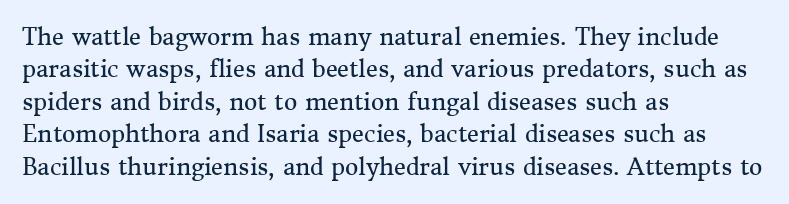
The image shows 23 px text type, upright; set left-aligned, normal line spacing (1.41x), normal letter spacing, not underlined.
